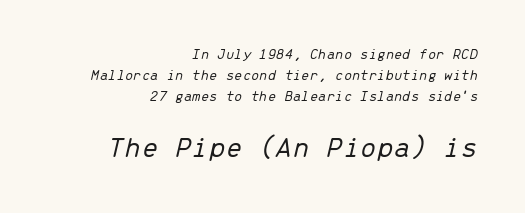
Horizontally, the lines are justified to the trailing edge only. Default kerning and tracking; the words read as compact shapes. It's the slanting kind of type. A normal amount of white space separates one row of letters from the next. Descenders hang freely into open space.
